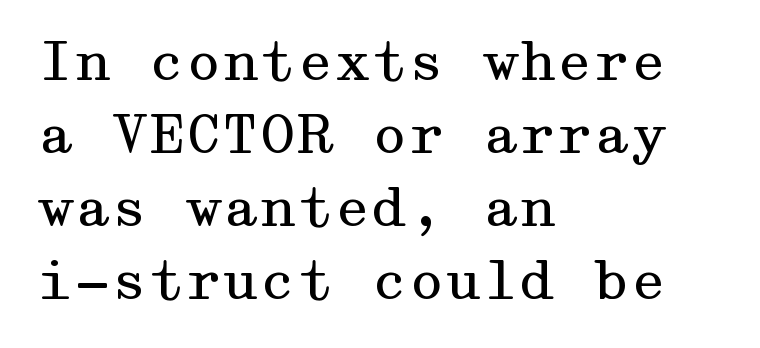
{"serif": "yes", "italic": "no", "bold": "no", "weight": "regular", "width": "wide", "stroke_contrast": "medium", "x_height": "medium", "underline": "no", "align": "left", "line_spacing": "normal", "line_spacing_ratio": 1.38, "letter_spacing": "normal", "letter_spacing_em": 0.0, "glyph_px": 53}
